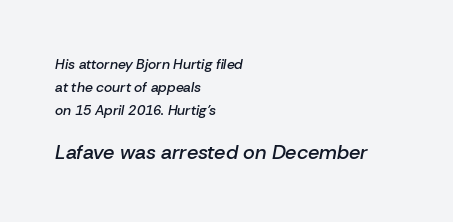
{"italic": "yes", "lean": "right", "slant_degrees": 10, "bold": "semi", "underline": "no", "align": "left", "line_spacing": "normal", "line_spacing_ratio": 1.63, "letter_spacing": "normal", "letter_spacing_em": 0.0, "larger_block": "second", "size_ratio": 1.43, "glyph_px": 20}
